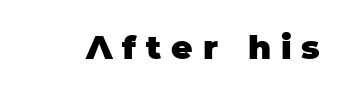
The image shows 33 px heavy sans-serif type, upright; set unusually wide letter spacing (+0.3 em), not underlined; low stroke contrast and a large x-height.
